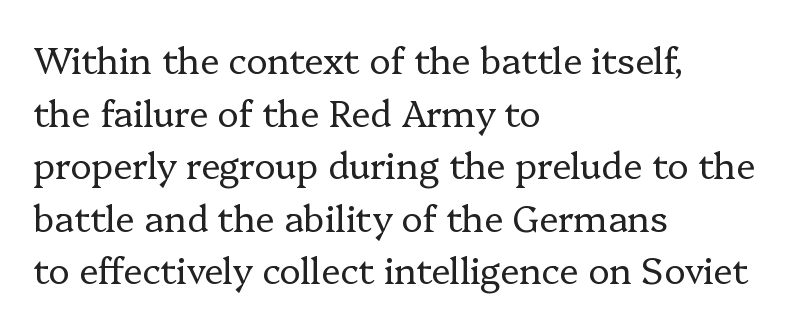
The image shows 36 px regular-weight serif type, upright; set left-aligned, normal line spacing (1.46x), normal letter spacing, not underlined; low stroke contrast and a medium x-height.
